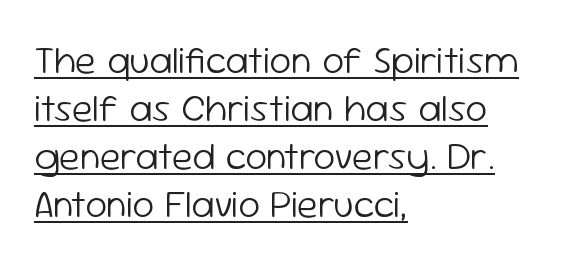
The image shows 39 px light sans-serif type, upright; set left-aligned, line spacing 1.23x, normal letter spacing, underlined; low stroke contrast and a medium x-height.
